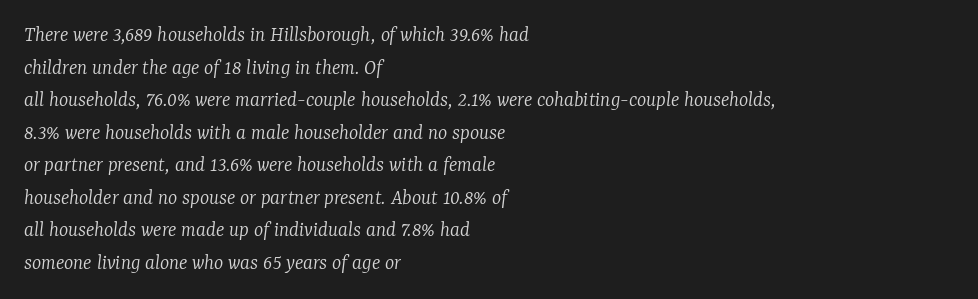
{"italic": "yes", "lean": "right", "slant_degrees": 7, "bold": "no", "underline": "no", "align": "left", "line_spacing": "normal", "line_spacing_ratio": 1.48, "letter_spacing": "normal", "letter_spacing_em": 0.0, "glyph_px": 22}
